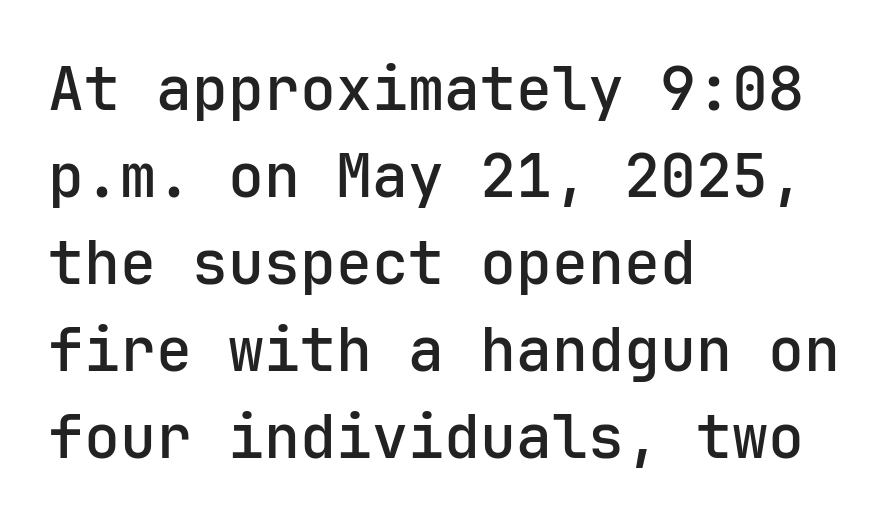
Q: Is the text bold? A: Semi-bold.
Q: Is the text italic (slanted)? A: No, it is upright.
Q: Is the typeface a serif or a sans-serif typeface? A: Sans-serif.
Q: Is the text underlined? A: No.
Q: How is the paragraph aligned? A: Left-aligned.
Q: Is the spacing between letters normal or unusually wide? A: Normal.
Q: Is the spacing between lines tight, normal or loose? A: Normal.
Q: Width (condensed, normal, or wide)? A: Normal.
Q: Stroke contrast? A: Low.
Q: x-height? A: Medium.
